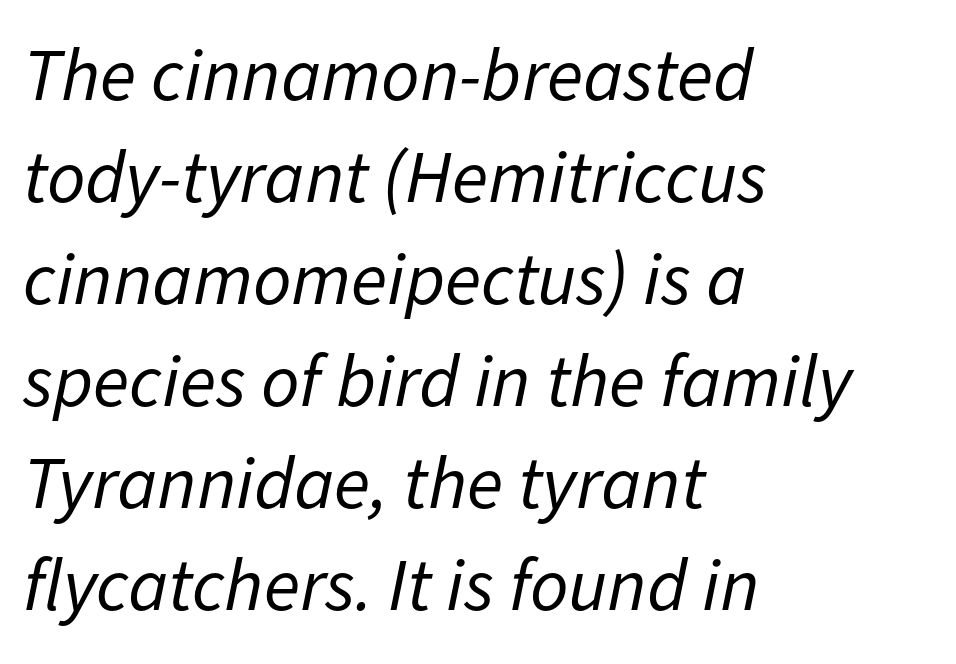
{"italic": "yes", "lean": "right", "slant_degrees": 11, "bold": "no", "weight": "regular", "width": "normal", "stroke_contrast": "low", "x_height": "medium", "monospaced": "no", "underline": "no", "align": "left", "line_spacing": "normal", "line_spacing_ratio": 1.36, "letter_spacing": "normal", "letter_spacing_em": 0.0, "glyph_px": 75}
